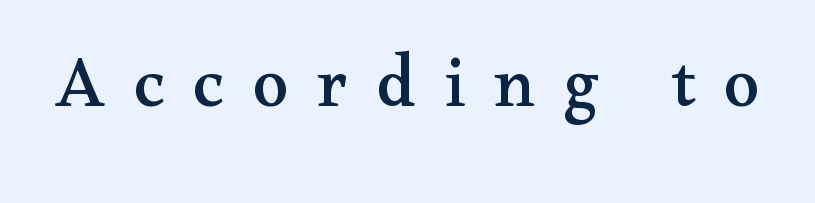
What stands out about the letter spacing? Its width — letters are far apart. Unlike italic type, these characters show no tilt at all. Is this a fixed-width face? No — the glyphs have proportional, varying widths. The words here are not underlined. What kind of face is this? One with serifs.
